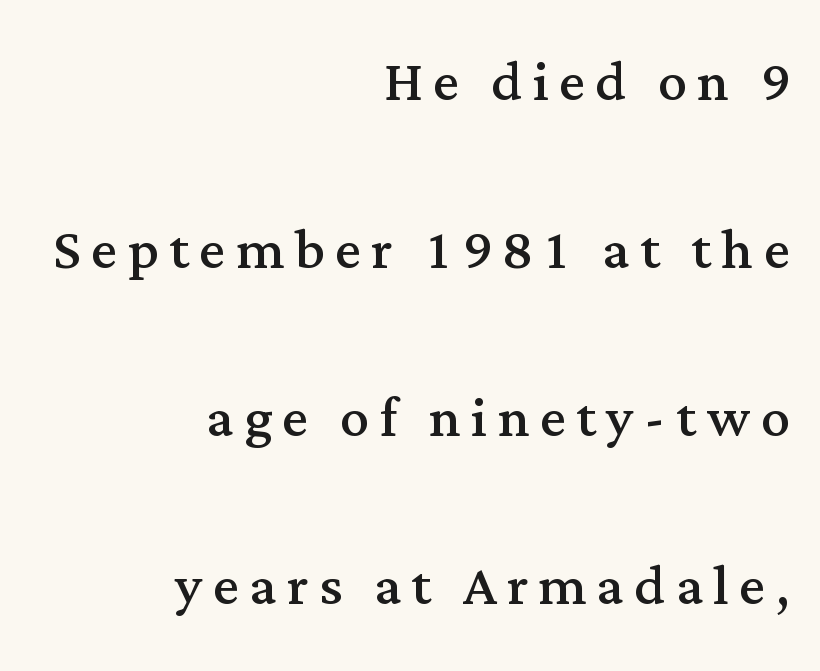
The image shows 73 px regular-weight serif type, upright; set right-aligned, loose line spacing (2.3x), not underlined; medium stroke contrast and a medium x-height.
